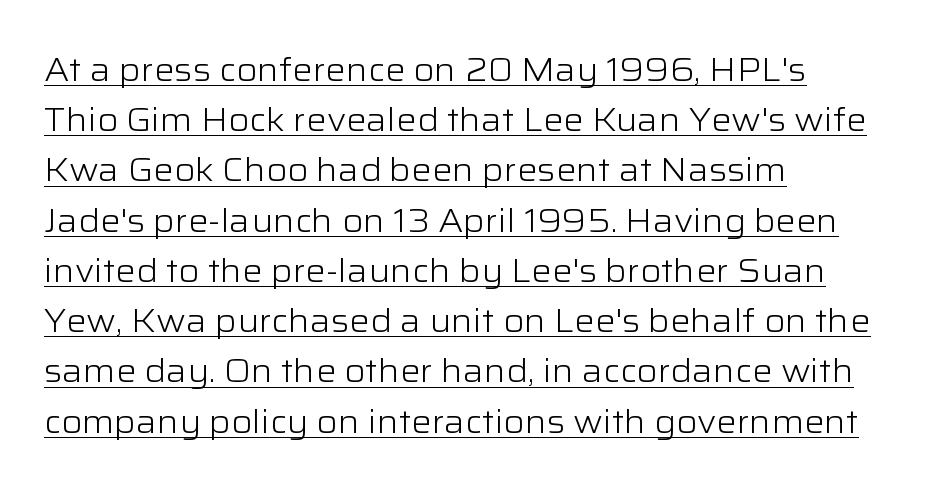
{"serif": "no", "italic": "no", "bold": "no", "weight": "light", "width": "wide", "stroke_contrast": "low", "x_height": "medium", "monospaced": "no", "underline": "yes", "align": "left", "line_spacing": "normal", "line_spacing_ratio": 1.57, "letter_spacing": "normal", "letter_spacing_em": 0.0, "glyph_px": 32}
